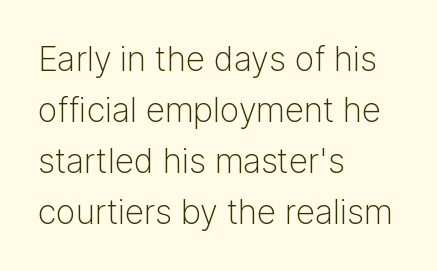
Q: Is the text bold? A: No.
Q: Is the text italic (slanted)? A: No, it is upright.
Q: Is the typeface a serif or a sans-serif typeface? A: Sans-serif.
Q: Is the text underlined? A: No.
Q: How is the paragraph aligned? A: Left-aligned.
Q: Is the spacing between letters normal or unusually wide? A: Normal.
Q: Is the spacing between lines tight, normal or loose? A: Normal.
Q: Width (condensed, normal, or wide)? A: Normal.
Q: Stroke contrast? A: Low.
Q: x-height? A: Medium.
Q: Monospaced? A: No.
